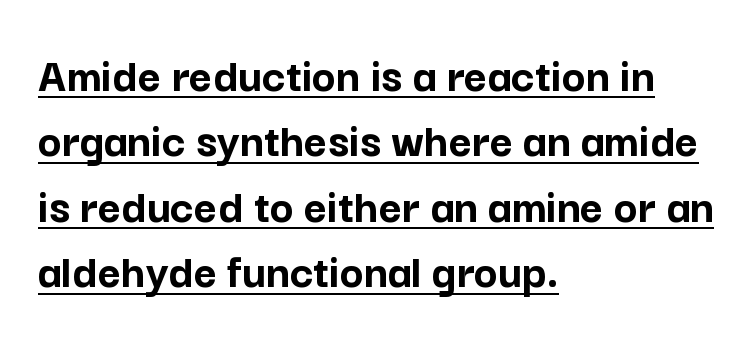
{"serif": "no", "italic": "no", "bold": "yes", "weight": "semibold", "width": "normal", "stroke_contrast": "low", "x_height": "medium", "monospaced": "no", "underline": "yes", "align": "left", "line_spacing": "normal", "line_spacing_ratio": 1.31, "letter_spacing": "normal", "letter_spacing_em": 0.0, "glyph_px": 50}
